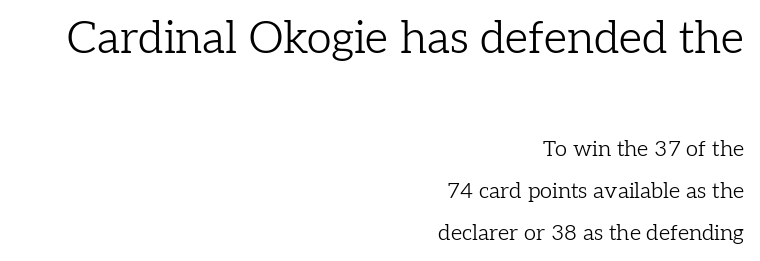
The image shows 45 px light serif type, upright; set right-aligned, loose line spacing (1.91x), normal letter spacing, not underlined; the first (top) block is 2.05x larger; low stroke contrast and a medium x-height.
